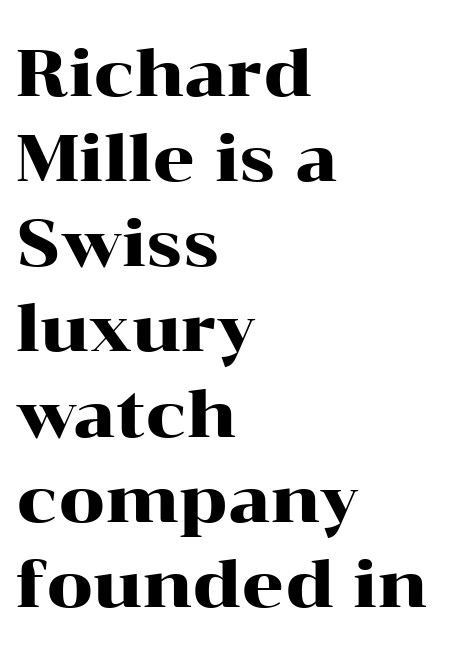
{"serif": "yes", "italic": "no", "width": "wide", "stroke_contrast": "high", "x_height": "medium", "monospaced": "no", "underline": "no", "align": "left", "line_spacing": "normal", "line_spacing_ratio": 1.29, "letter_spacing": "normal", "letter_spacing_em": 0.0, "glyph_px": 66}
